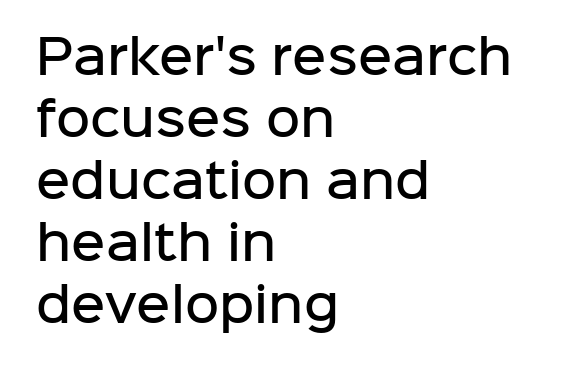
Q: Is the text bold? A: Semi-bold.
Q: Is the text italic (slanted)? A: No, it is upright.
Q: Is the typeface a serif or a sans-serif typeface? A: Sans-serif.
Q: Is the text underlined? A: No.
Q: How is the paragraph aligned? A: Left-aligned.
Q: Is the spacing between letters normal or unusually wide? A: Normal.
Q: Is the spacing between lines tight, normal or loose? A: Normal.
Q: Width (condensed, normal, or wide)? A: Normal.
Q: Stroke contrast? A: Low.
Q: x-height? A: Medium.
Q: Monospaced? A: No.
